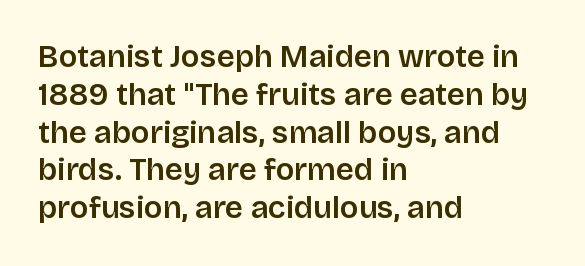
Designer's note — italics off, roman on. Character widths vary here, with narrow letters taking less room than wide ones. The type family on display is of the sans-serif kind. Here the glyphs are tracked normally, forming tight word shapes. Decoration check: the copy has no underline.
